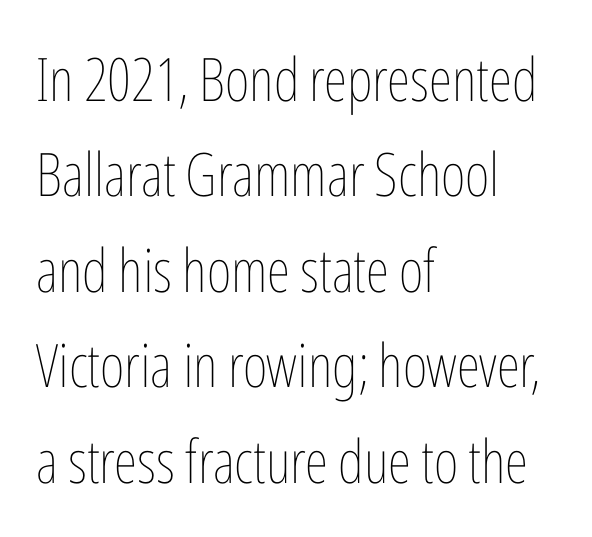
{"italic": "no", "bold": "no", "weight": "thin", "width": "condensed", "stroke_contrast": "low", "x_height": "medium", "monospaced": "no", "underline": "no", "align": "left", "line_spacing": "normal", "line_spacing_ratio": 1.59, "letter_spacing": "normal", "letter_spacing_em": 0.0, "glyph_px": 60}
